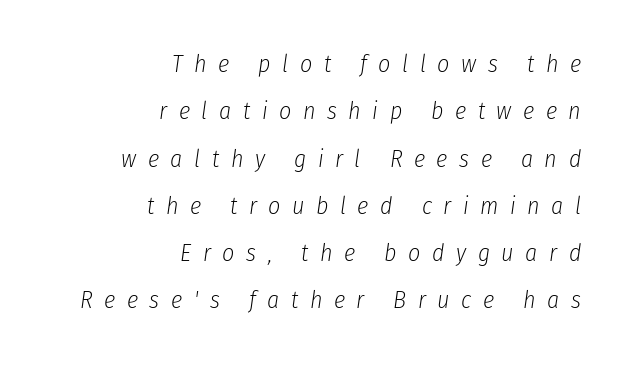
{"italic": "yes", "lean": "right", "slant_degrees": 8, "bold": "no", "underline": "no", "align": "right", "line_spacing": "loose", "line_spacing_ratio": 1.97, "letter_spacing": "wide", "letter_spacing_em": 0.48, "glyph_px": 24}
